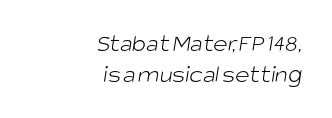
Nothing unusual about the tracking: characters are spaced as the font intends. The passage shown is not underscored anywhere. Heaviness? Minimal to ordinary, like unemphasized prose. The typesetter chose a ragged-left arrangement here.
